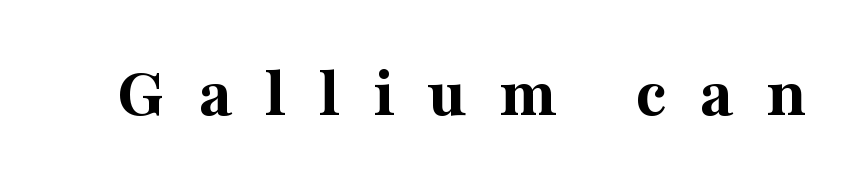
{"serif": "yes", "italic": "no", "bold": "yes", "weight": "bold", "width": "normal", "stroke_contrast": "medium", "x_height": "medium", "monospaced": "no", "underline": "no", "letter_spacing": "wide", "letter_spacing_em": 0.46, "glyph_px": 71}
